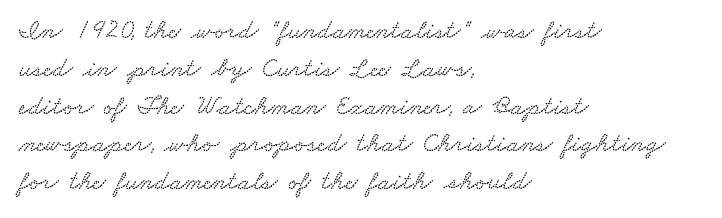
{"underline": "no", "align": "left", "line_spacing": "normal", "line_spacing_ratio": 1.4, "letter_spacing": "normal", "letter_spacing_em": 0.0, "glyph_px": 27}
